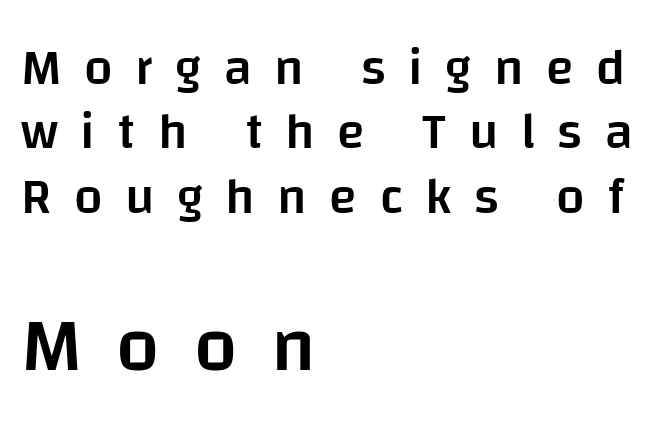
Q: Is the text bold? A: Semi-bold.
Q: Is the text italic (slanted)? A: No, it is upright.
Q: Is the typeface a serif or a sans-serif typeface? A: Sans-serif.
Q: Is the text underlined? A: No.
Q: How is the paragraph aligned? A: Left-aligned.
Q: Is the spacing between letters normal or unusually wide? A: Unusually wide.
Q: Is the spacing between lines tight, normal or loose? A: Normal.
Q: Which block of text is set in a larger size, the first (top) or the second (bottom)? A: The second (bottom) one.
Q: Width (condensed, normal, or wide)? A: Normal.
Q: Stroke contrast? A: Low.
Q: x-height? A: Large.
Q: Monospaced? A: No.
